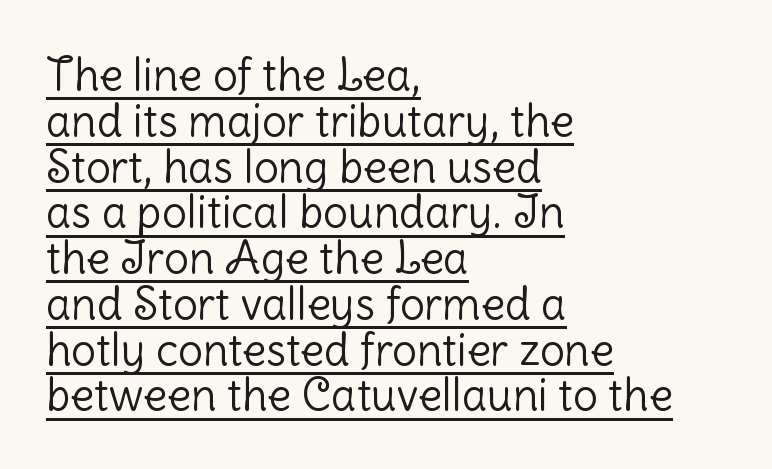
{"serif": "no", "italic": "no", "bold": "no", "weight": "light", "width": "normal", "stroke_contrast": "low", "x_height": "medium", "monospaced": "no", "underline": "yes", "align": "left", "line_spacing": "tight", "line_spacing_ratio": 1.04, "letter_spacing": "normal", "letter_spacing_em": 0.0, "glyph_px": 44}
